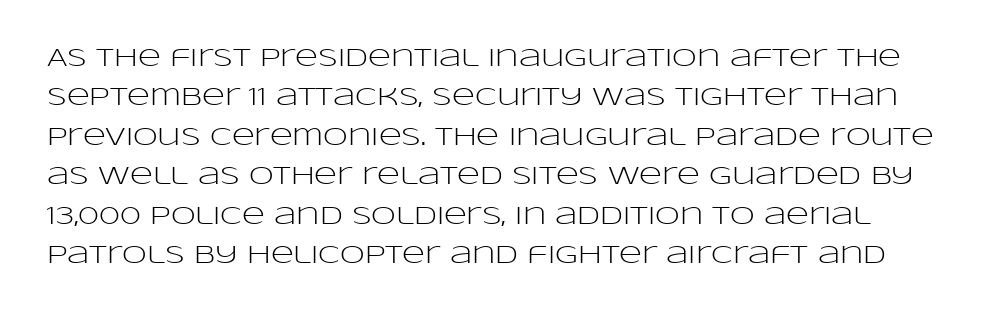
Observe the ordinary spacing: letters are neighbours, not strangers. Unlike italic type, these characters show no tilt at all. Words float on clear page, feet unadorned. Regular leading. Weight: regular or lighter.
